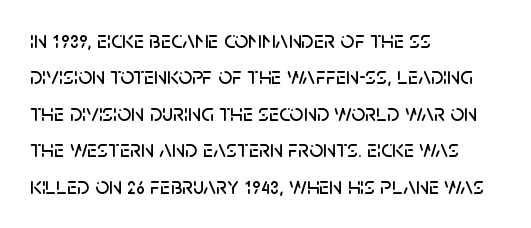
A normal amount of white space separates one row of letters from the next. Is there any slant? The stems are plumb. Nobody touched the tracking dial on this one. Quick note: underline off.
